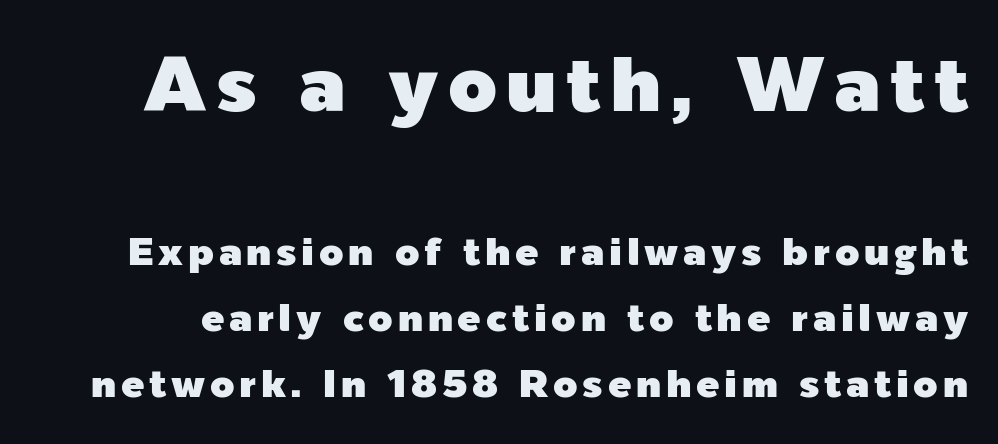
The image shows 78 px sans-serif type, upright; set normal line spacing (1.69x), not underlined; the first (top) block is 2.0x larger; a medium x-height.
